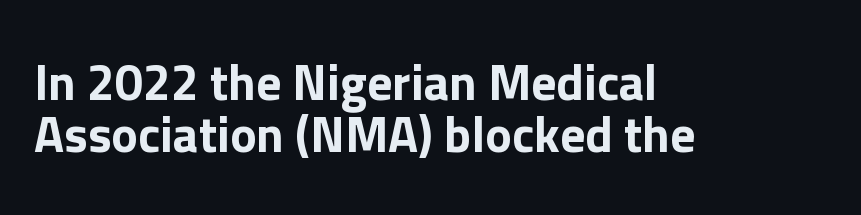
Leading: reduced. Typeset ragged right — the left edge is the straight one. Just letters on the line, the space beneath them empty. The rendering keeps characters at their native spacing.
